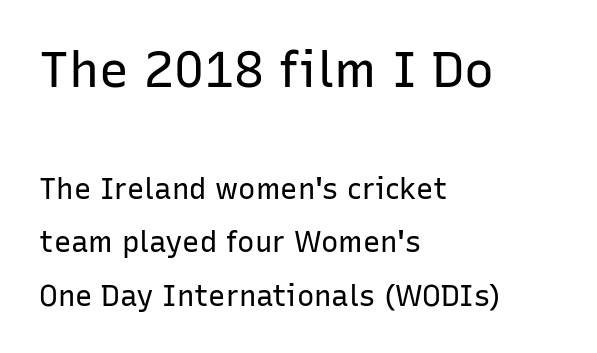
The cut favours lightness, reaching ordinary text weight at its darkest. Two sizes are in play, and the larger belongs to the first block. Words float on clear page, feet unadorned. Every stem runs plumb, perpendicular to the baseline. A typesetter would call this proportional, since set widths differ per character. Is the letter spacing exaggerated? No — it looks like the ordinary default.
